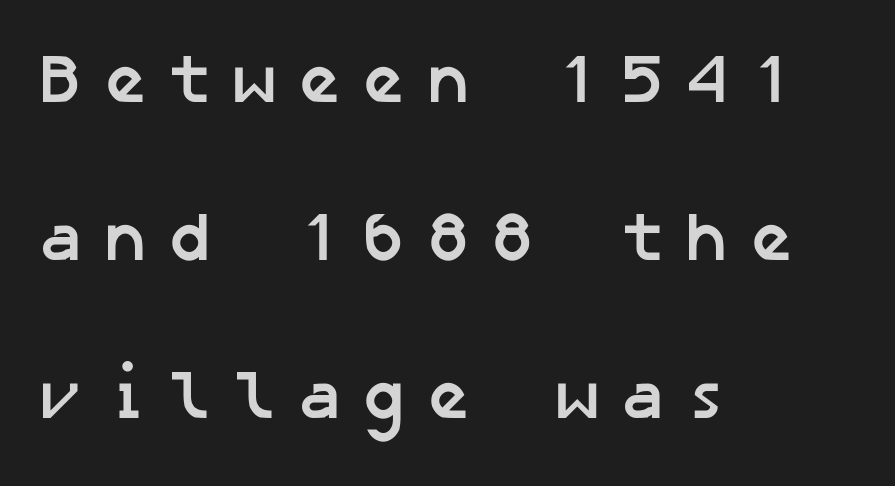
The gaps between neighbouring characters are conspicuously large. How heavy is the stroke? Heavy — this is a bold. Line starts are locked; line ends wander. The leading is generous, giving the passage an open texture. Has an underline been added? It has not. The characters display no serif detailing; their extremities are plain.
